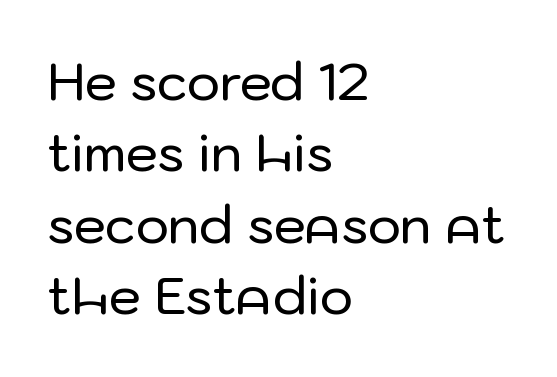
The image shows 51 px sans-serif type, upright; set left-aligned, normal line spacing (1.4x), normal letter spacing, not underlined; low stroke contrast and a medium x-height.
